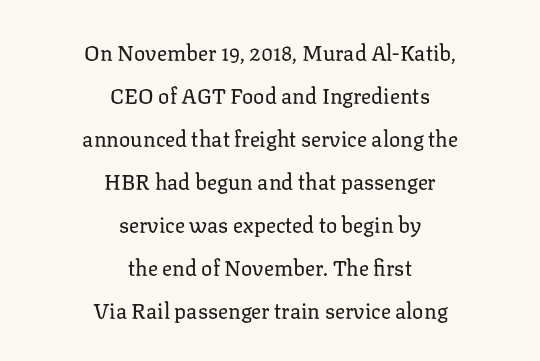
Notice the wide empty band between every row — that's loose leading. These lines keep a tight, regular rhythm from letter to letter. The rendering positions every line midway between the sides. The area under the type is left untouched. Notice how the stems are strictly vertical — no italics here. Vertical stems look standard width or narrower in stroke.
